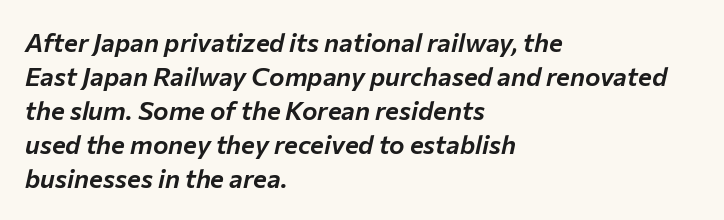
The specimen omits any rule beneath the text block's lines. Rendered with sloped, italic letterforms. This rendering uses left alignment, leaving the right contour irregular. Evenly set lines give the paragraph a standard silhouette. No extra tracking has been applied to these lines.
